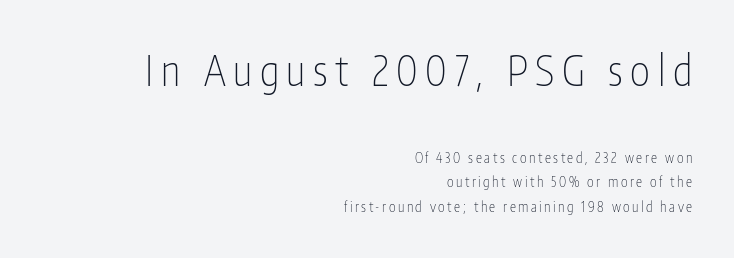
Character widths vary here, with narrow letters taking less room than wide ones. A student would call this right alignment; a typographer would say flush right, rag left. Ink coverage per letter is moderate at most. Honestly, there is no underline to notice here at all. Compare the two chunks: the upper has the greater cap height.
